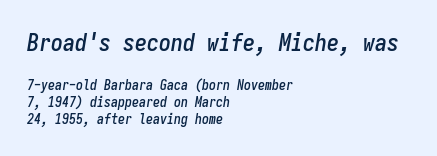
The image shows 24 px text type, italic (leaning right); set left-aligned, line spacing 1.23x, normal letter spacing, not underlined; the first (top) block is 1.71x larger.
